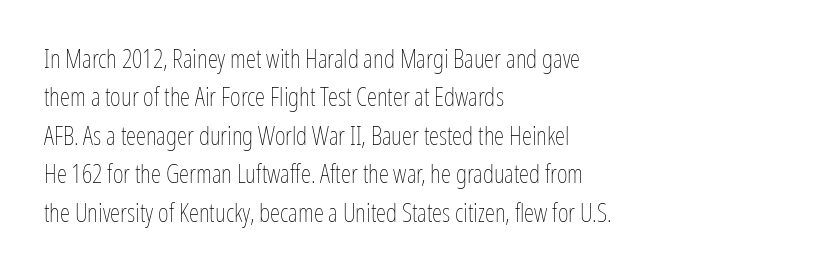
The image shows 26 px text type, upright; set left-aligned, normal line spacing (1.48x), normal letter spacing, not underlined.
